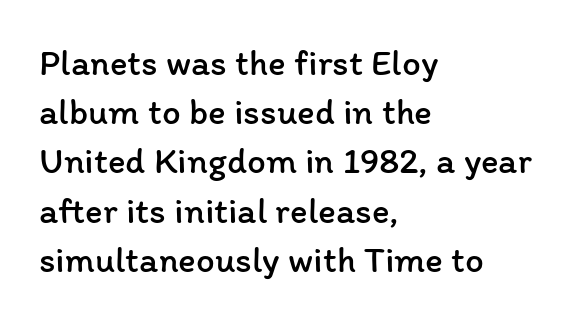
In terms of posture, this sample is upright. The rendering uses natural spacing where letterforms have individual widths. Between one letter and the next there's only the usual sliver of space. The weight tops out at a normal text grade. Nobody drew a line under any word here. The rag falls on the right side of this text block.
